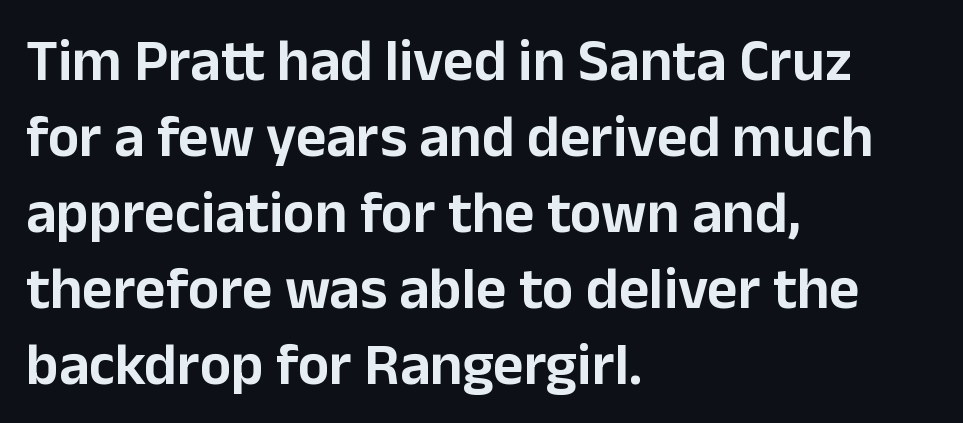
The image shows 59 px sans-serif type, upright; set left-aligned, normal line spacing (1.29x), normal letter spacing, not underlined; low stroke contrast and a medium x-height.
